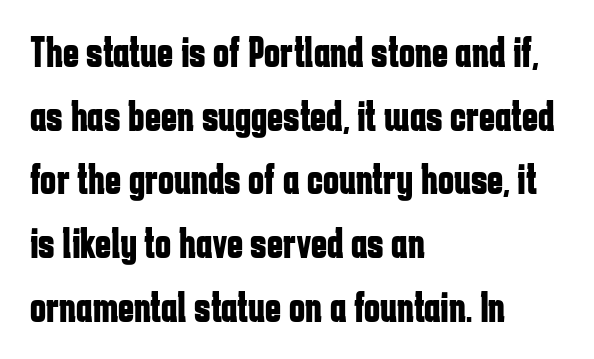
The image shows 43 px bold, condensed sans-serif type, upright; set left-aligned, normal line spacing (1.48x), normal letter spacing, not underlined; low stroke contrast and a medium x-height.
